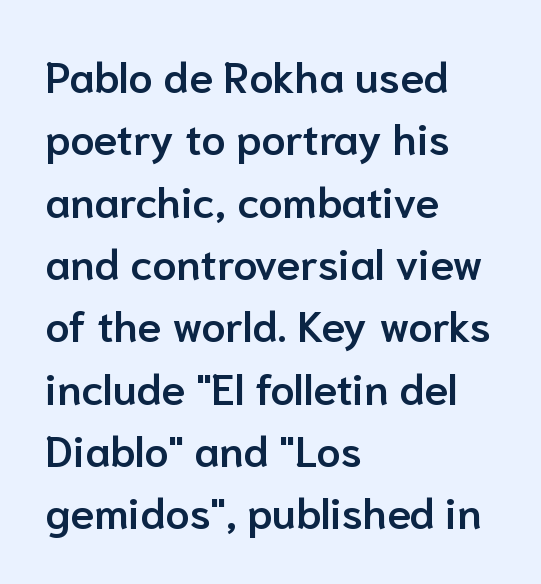
Is the block centered? No — it sits flush against the left margin. Beneath every word, the page is bare. Each new line begins a customary step beneath the previous one. On the weight axis this lands at semibold, roughly 600. Each word holds together tightly as a unit, with standard inter-letter gaps. Character widths vary here, with narrow letters taking less room than wide ones.
